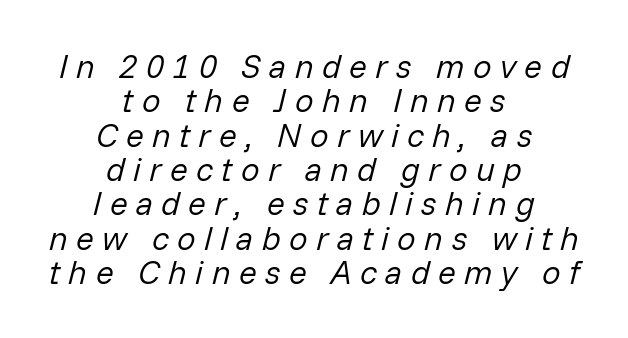
{"italic": "yes", "lean": "right", "slant_degrees": 14, "bold": "no", "weight": "regular", "width": "normal", "stroke_contrast": "low", "x_height": "medium", "monospaced": "no", "underline": "no", "align": "center", "line_spacing": "tight", "line_spacing_ratio": 1.04, "letter_spacing": "wide", "letter_spacing_em": 0.25, "glyph_px": 33}
